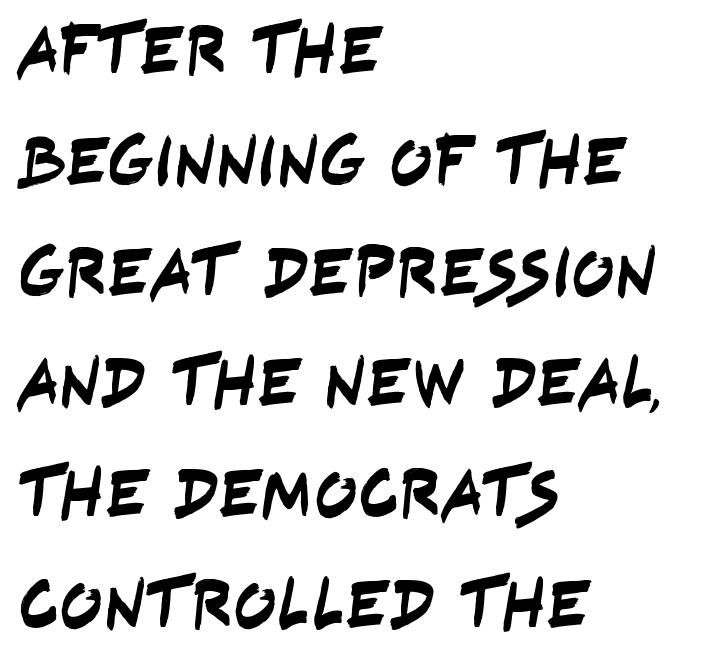
Q: Is the typeface a serif or a sans-serif typeface? A: Sans-serif.
Q: Is the text underlined? A: No.
Q: How is the paragraph aligned? A: Left-aligned.
Q: Is the spacing between letters normal or unusually wide? A: Normal.
Q: Is the spacing between lines tight, normal or loose? A: Normal.
Q: Width (condensed, normal, or wide)? A: Condensed.
Q: Stroke contrast? A: Low.
Q: x-height? A: Large.
Q: Monospaced? A: No.
